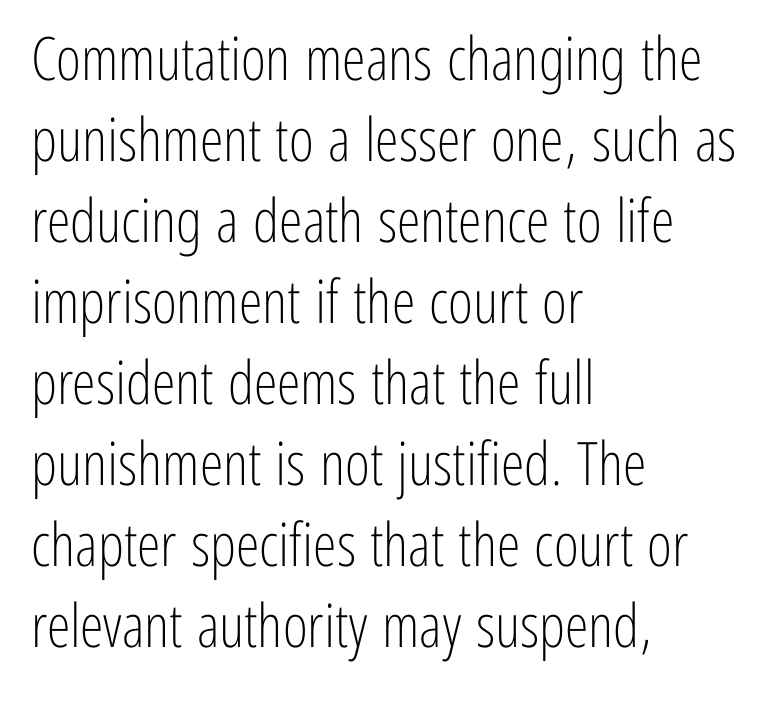
The image shows 60 px light, condensed sans-serif type, upright; set left-aligned, normal line spacing (1.35x), normal letter spacing, not underlined; low stroke contrast and a medium x-height.
